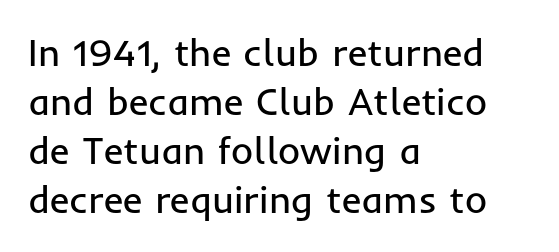
{"serif": "no", "italic": "no", "bold": "no", "weight": "regular", "width": "normal", "stroke_contrast": "low", "x_height": "medium", "monospaced": "no", "underline": "no", "align": "left", "line_spacing": "normal", "line_spacing_ratio": 1.29, "letter_spacing": "normal", "letter_spacing_em": 0.0, "glyph_px": 38}
